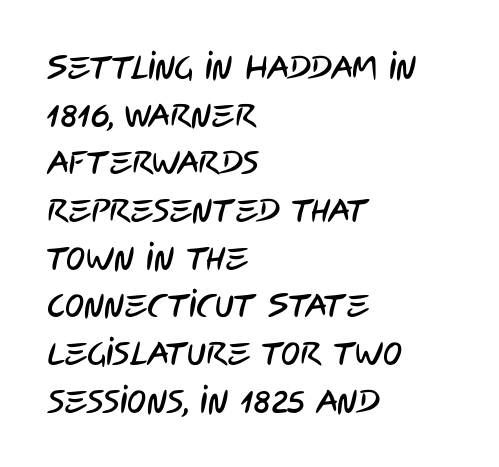
The image shows 32 px condensed sans-serif type; set left-aligned, normal line spacing (1.49x), normal letter spacing, not underlined; low stroke contrast and a large x-height.
